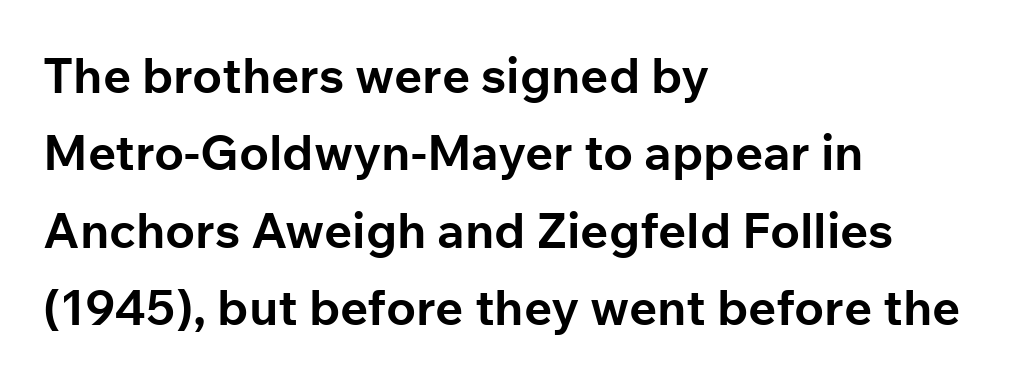
{"serif": "no", "italic": "no", "bold": "yes", "weight": "bold", "width": "normal", "stroke_contrast": "low", "x_height": "medium", "monospaced": "no", "underline": "no", "align": "left", "line_spacing": "normal", "line_spacing_ratio": 1.58, "letter_spacing": "normal", "letter_spacing_em": 0.0, "glyph_px": 49}
